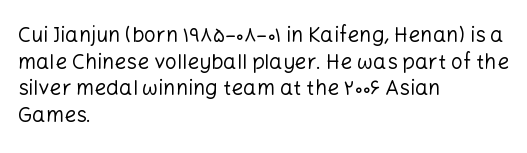
{"italic": "no", "bold": "no", "underline": "no", "align": "left", "line_spacing": "normal", "line_spacing_ratio": 1.27, "letter_spacing": "normal", "letter_spacing_em": 0.0, "glyph_px": 21}
